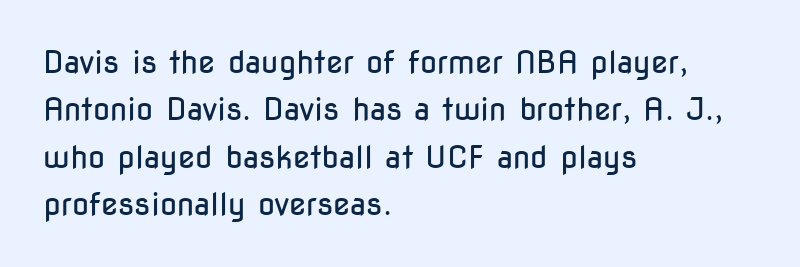
{"serif": "no", "italic": "no", "bold": "no", "weight": "regular", "width": "condensed", "stroke_contrast": "low", "x_height": "medium", "monospaced": "no", "underline": "no", "align": "left", "line_spacing": "normal", "line_spacing_ratio": 1.53, "letter_spacing": "normal", "letter_spacing_em": 0.0, "glyph_px": 31}
